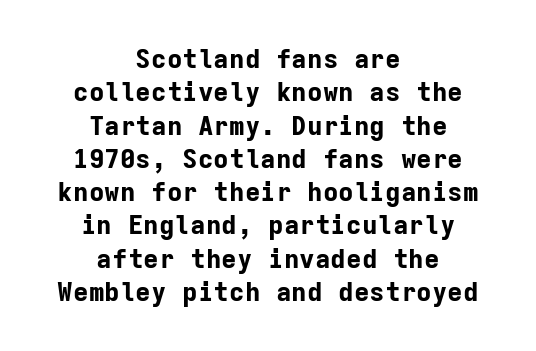
The image shows 26 px bold type, upright; set centered, normal line spacing (1.28x), normal letter spacing, not underlined.
